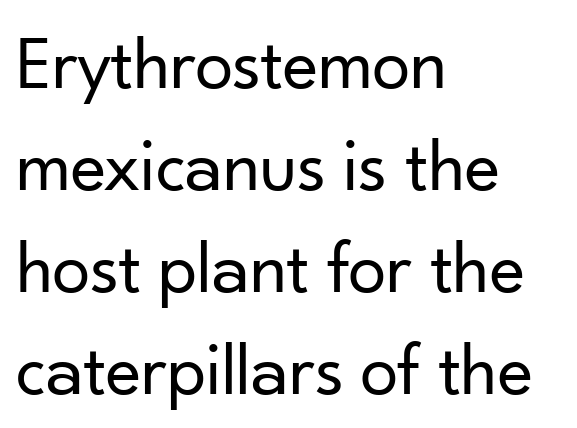
The image shows 76 px regular-weight sans-serif type, upright; set left-aligned, normal line spacing (1.34x), normal letter spacing, not underlined; low stroke contrast and a small x-height.
